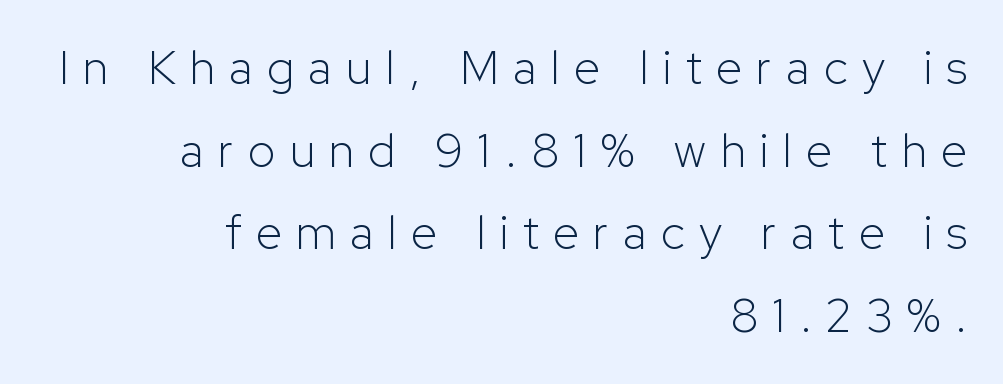
Q: Is the text bold? A: No.
Q: Is the text italic (slanted)? A: No, it is upright.
Q: Is the typeface a serif or a sans-serif typeface? A: Sans-serif.
Q: Is the text underlined? A: No.
Q: How is the paragraph aligned? A: Right-aligned.
Q: Is the spacing between letters normal or unusually wide? A: Unusually wide.
Q: Width (condensed, normal, or wide)? A: Normal.
Q: Stroke contrast? A: Low.
Q: x-height? A: Medium.
Q: Monospaced? A: No.
